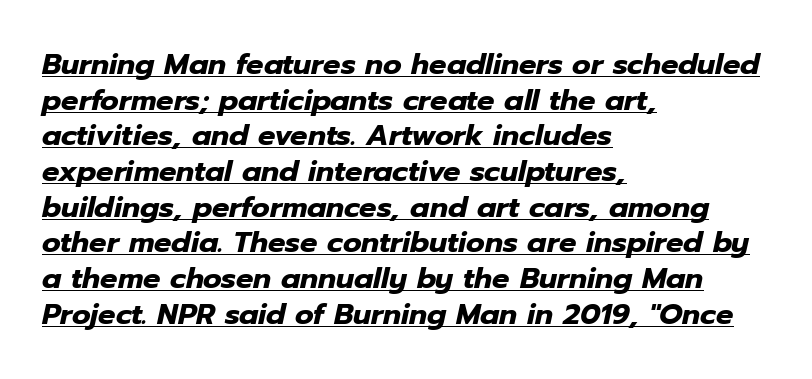
The rendering anchors every line to the left-hand side. Think of a printed novel: that variable character pitch is what you see here. You'd pick this weight for a headline — it's a proper bold. In designer terms, the underline attribute is active on this setting.
